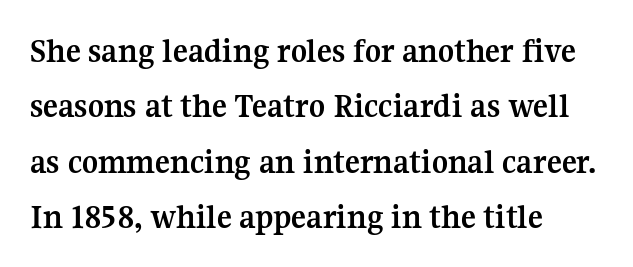
The image shows 35 px semibold serif type, upright; set left-aligned, normal line spacing (1.58x), normal letter spacing, not underlined; medium stroke contrast and a medium x-height.
